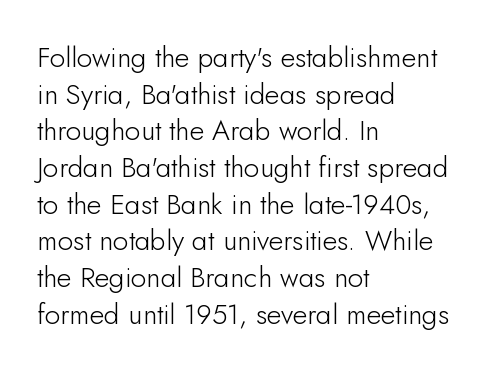
The image shows 28 px light sans-serif type, upright; set left-aligned, normal line spacing (1.31x), normal letter spacing, not underlined; low stroke contrast and a small x-height.
